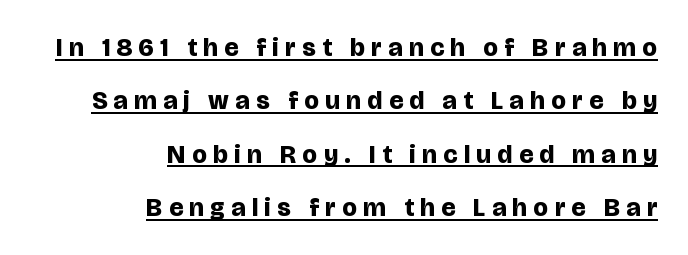
A roman cut, with each character standing at attention. Alignment: flush right. A great deal of white space separates one row of letters from the next. Caption: expanded tracking, letters set apart. Compared with an ordinary text face, these strokes are far heavier — a full bold. A rule runs beneath these lines of type.
